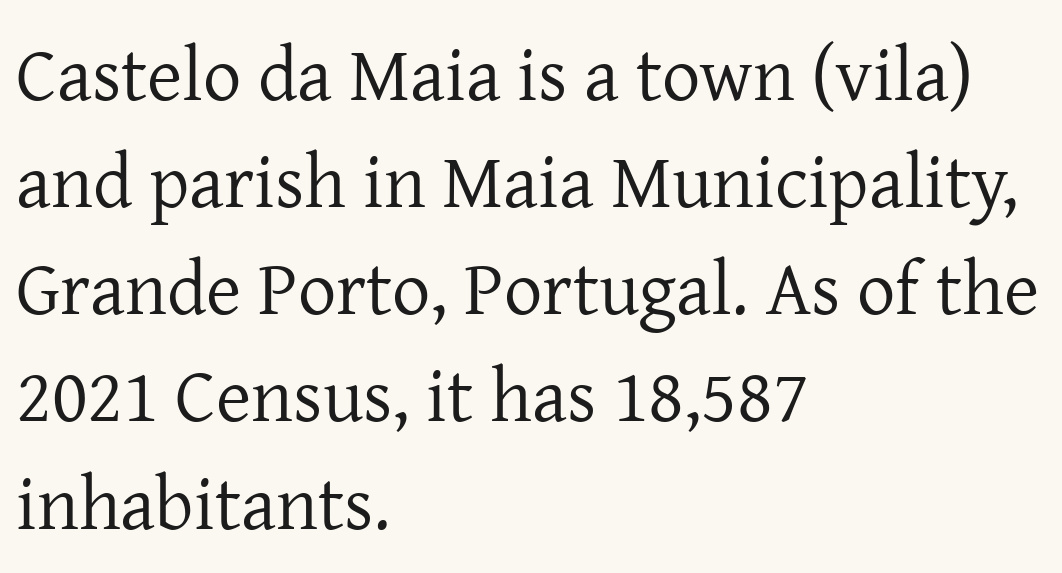
Is this a fixed-width face? No — the glyphs have proportional, varying widths. Leading: standard. No chunkiness to these letters — they're not bold. Between one letter and the next there's only the usual sliver of space. The paragraph shown leans on its left margin.
